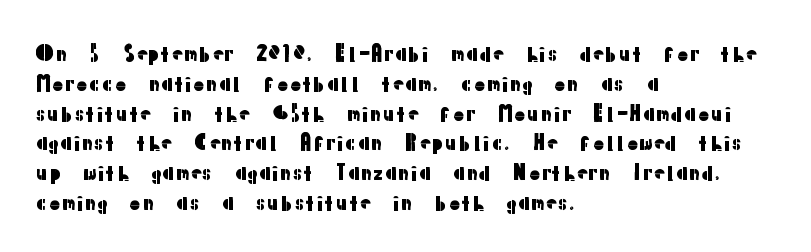
Q: Is the text italic (slanted)? A: No, it is upright.
Q: Is the text underlined? A: No.
Q: How is the paragraph aligned? A: Left-aligned.
Q: Is the spacing between letters normal or unusually wide? A: Normal.
Q: Is the spacing between lines tight, normal or loose? A: Normal.
